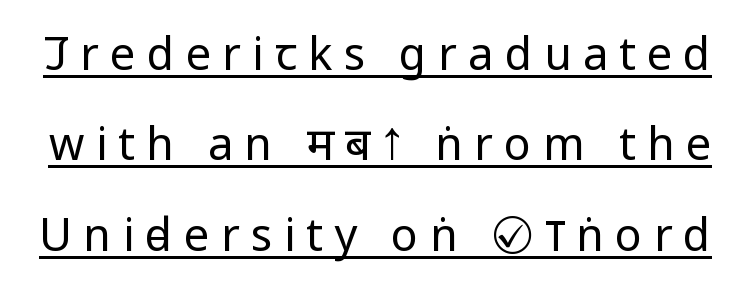
Q: Is the text bold? A: No.
Q: Is the text italic (slanted)? A: No, it is upright.
Q: Is the typeface a serif or a sans-serif typeface? A: Sans-serif.
Q: Is the text underlined? A: Yes.
Q: Is the spacing between letters normal or unusually wide? A: Unusually wide.
Q: Is the spacing between lines tight, normal or loose? A: Loose.
Q: Width (condensed, normal, or wide)? A: Condensed.
Q: Stroke contrast? A: Low.
Q: x-height? A: Large.
Q: Monospaced? A: No.
